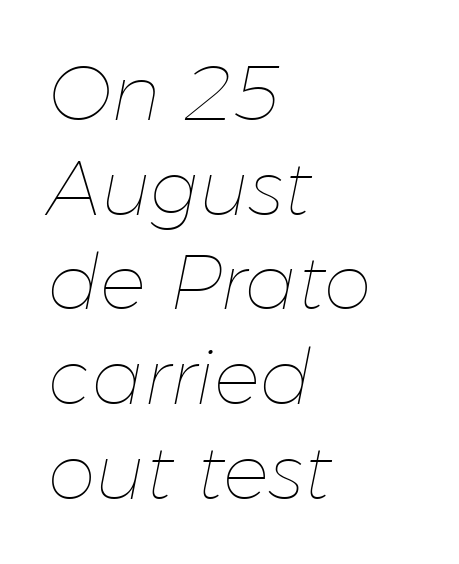
The letterforms sit at book weight or below. Style check: oblique. Descender tails drop into unmarked territory. Here the designer chose a conventional face with non-uniform glyph widths.
